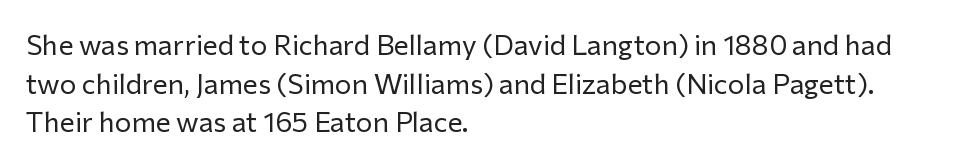
{"serif": "no", "italic": "no", "bold": "no", "weight": "regular", "width": "normal", "stroke_contrast": "low", "x_height": "medium", "monospaced": "no", "underline": "no", "align": "left", "line_spacing": "normal", "line_spacing_ratio": 1.38, "letter_spacing": "normal", "letter_spacing_em": 0.0, "glyph_px": 28}
